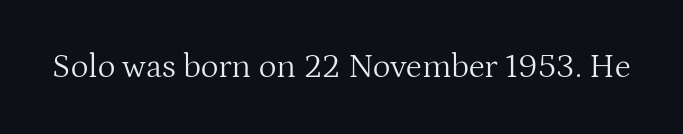
The face looks like a standard text weight, possibly lighter. Caption: standard tracking, unaltered. Posture: upright roman. Do the characters align in a grid? No, the font is proportional. Typographically, this falls in the serif category. The passage shown is not underscored anywhere.
